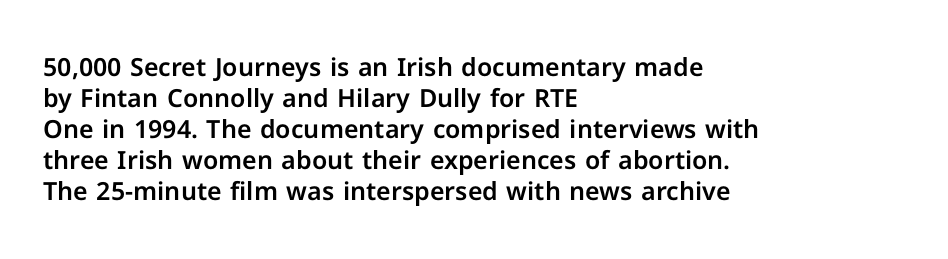
Q: Is the text italic (slanted)? A: No, it is upright.
Q: Is the text underlined? A: No.
Q: How is the paragraph aligned? A: Left-aligned.
Q: Is the spacing between letters normal or unusually wide? A: Normal.
